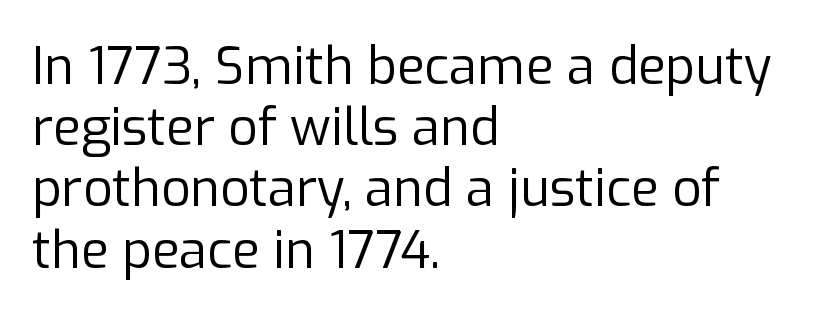
{"serif": "no", "italic": "no", "bold": "no", "weight": "regular", "width": "normal", "stroke_contrast": "low", "x_height": "medium", "monospaced": "no", "underline": "no", "align": "left", "line_spacing_ratio": 1.2, "letter_spacing": "normal", "letter_spacing_em": 0.0, "glyph_px": 51}
